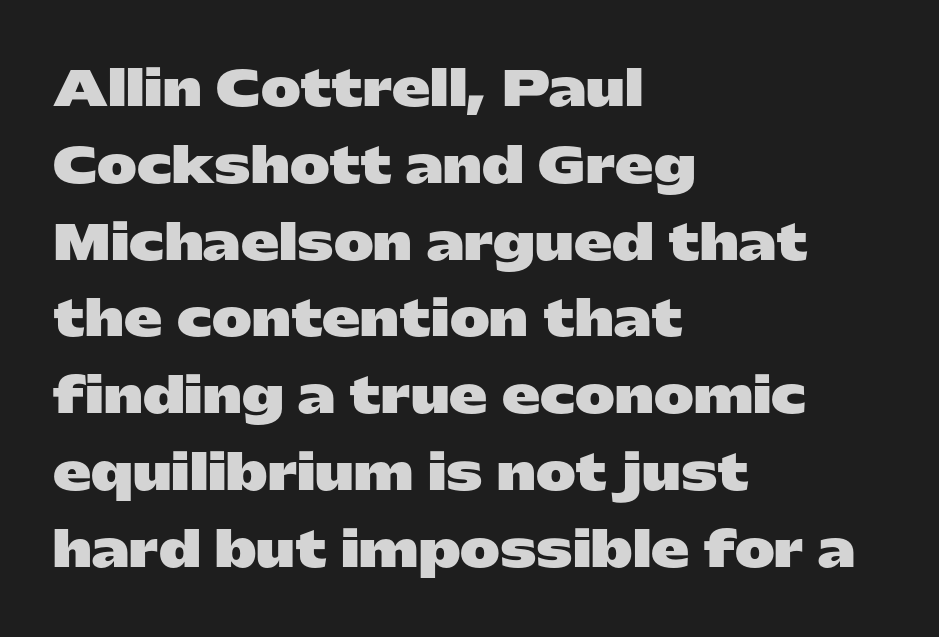
Is the type bold? Yes — the strokes are clearly thick and heavy. Spacing between characters is what you'd get straight out of the box. Nope, no serifs anywhere on these letters. A classic flush-left, rag-right setting is used for this passage.
